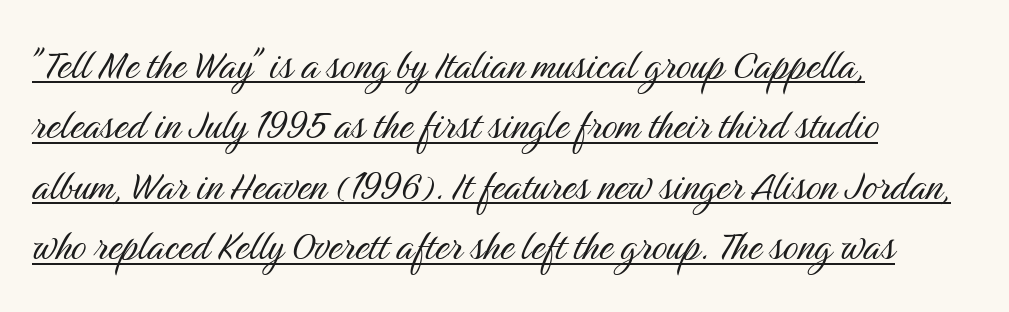
Q: Is the text bold? A: No.
Q: Is the text italic (slanted)? A: Yes.
Q: Is the typeface a serif or a sans-serif typeface? A: Sans-serif.
Q: Is the text underlined? A: Yes.
Q: How is the paragraph aligned? A: Left-aligned.
Q: Is the spacing between letters normal or unusually wide? A: Normal.
Q: Is the spacing between lines tight, normal or loose? A: Normal.
Q: Width (condensed, normal, or wide)? A: Condensed.
Q: Stroke contrast? A: Medium.
Q: x-height? A: Medium.
Q: Monospaced? A: No.
